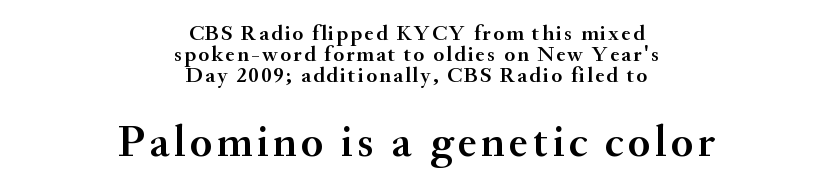
Q: Is the text italic (slanted)? A: No, it is upright.
Q: Is the typeface a serif or a sans-serif typeface? A: Serif.
Q: Is the text underlined? A: No.
Q: How is the paragraph aligned? A: Centered.
Q: Is the spacing between lines tight, normal or loose? A: Tight.
Q: Which block of text is set in a larger size, the first (top) or the second (bottom)? A: The second (bottom) one.
Q: Width (condensed, normal, or wide)? A: Normal.
Q: Stroke contrast? A: Medium.
Q: x-height? A: Small.
Q: Monospaced? A: No.
